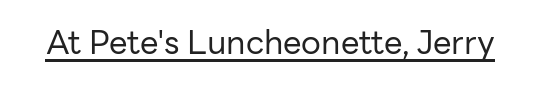
{"serif": "no", "italic": "no", "bold": "no", "weight": "regular", "width": "normal", "stroke_contrast": "low", "x_height": "medium", "monospaced": "no", "underline": "yes", "letter_spacing": "normal", "letter_spacing_em": 0.0, "glyph_px": 33}
